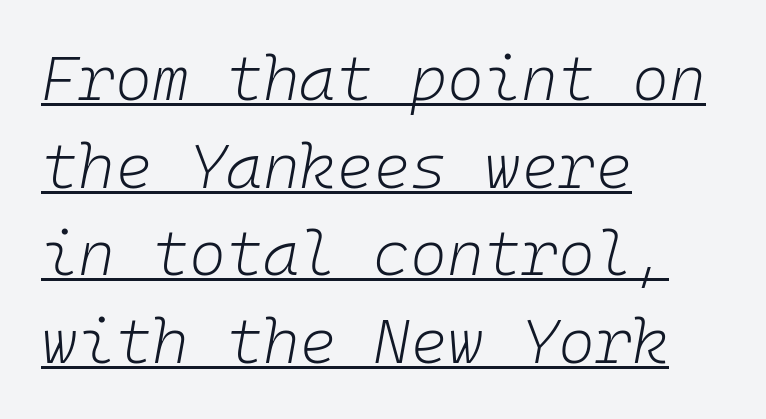
Notice how the passage keeps a crisp vertical edge on the left only. Quick note: underline on. Think of a typewriter: that constant character pitch is what you see here. Characters are canted at an angle relative to the baseline's perpendicular. Leading: standard. Stem width sits at or under what a default text font uses.
